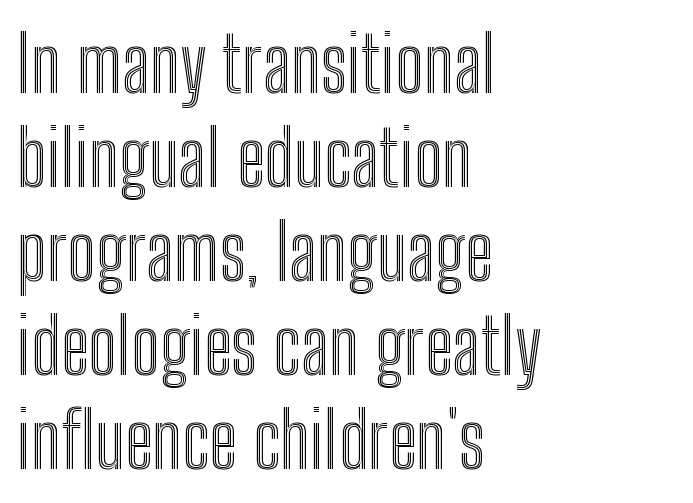
Q: Is the text italic (slanted)? A: No, it is upright.
Q: Is the text underlined? A: No.
Q: How is the paragraph aligned? A: Left-aligned.
Q: Is the spacing between letters normal or unusually wide? A: Normal.
Q: Width (condensed, normal, or wide)? A: Condensed.
Q: x-height? A: Medium.
Q: Monospaced? A: No.
